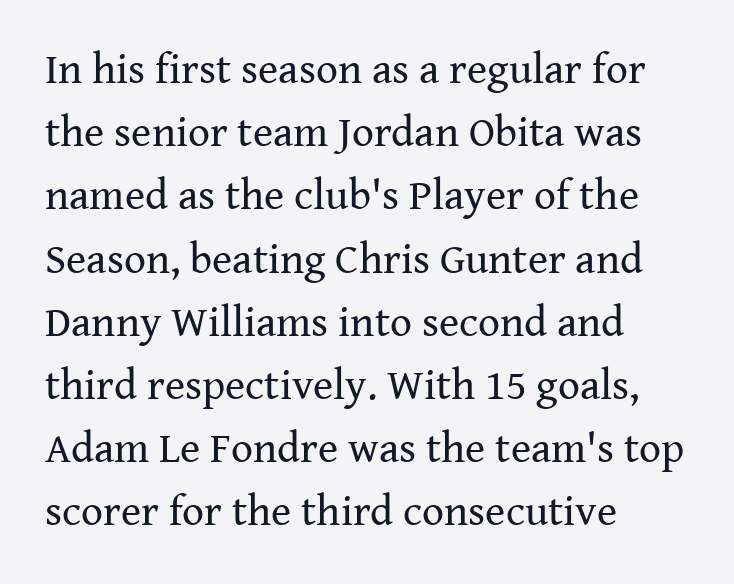
The image shows 43 px regular-weight serif type, upright; set left-aligned, normal line spacing (1.47x), normal letter spacing, not underlined; medium stroke contrast and a medium x-height.
